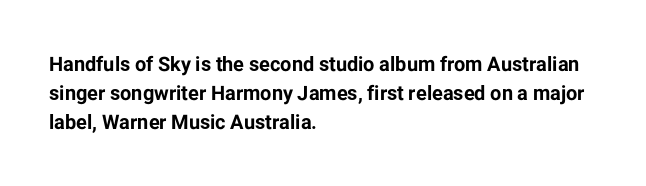
Q: Is the text bold? A: Yes.
Q: Is the text italic (slanted)? A: No, it is upright.
Q: Is the text underlined? A: No.
Q: How is the paragraph aligned? A: Left-aligned.
Q: Is the spacing between letters normal or unusually wide? A: Normal.
Q: Is the spacing between lines tight, normal or loose? A: Normal.
